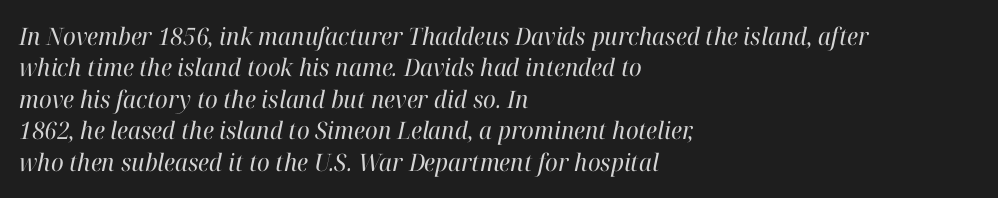
Q: Is the text bold? A: No.
Q: Is the text italic (slanted)? A: Yes, it leans right by about 12 degrees.
Q: Is the text underlined? A: No.
Q: How is the paragraph aligned? A: Left-aligned.
Q: Is the spacing between letters normal or unusually wide? A: Normal.
Q: Is the spacing between lines tight, normal or loose? A: Normal.
